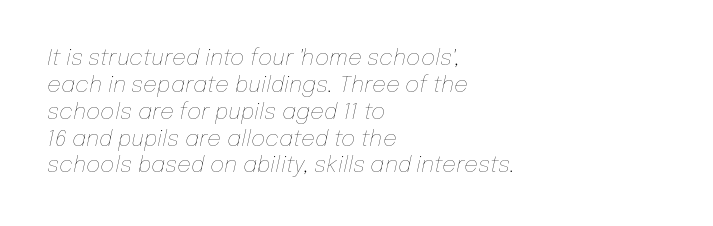
{"italic": "yes", "lean": "right", "slant_degrees": 12, "bold": "no", "underline": "no", "align": "left", "line_spacing_ratio": 1.22, "letter_spacing": "normal", "letter_spacing_em": 0.0, "glyph_px": 22}
